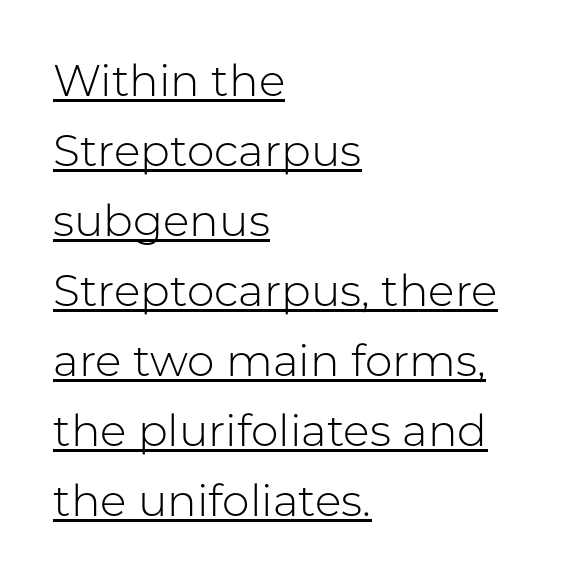
{"serif": "no", "italic": "no", "bold": "no", "weight": "light", "width": "normal", "stroke_contrast": "low", "x_height": "medium", "monospaced": "no", "underline": "yes", "align": "left", "line_spacing": "normal", "line_spacing_ratio": 1.59, "letter_spacing": "normal", "letter_spacing_em": 0.0, "glyph_px": 44}
